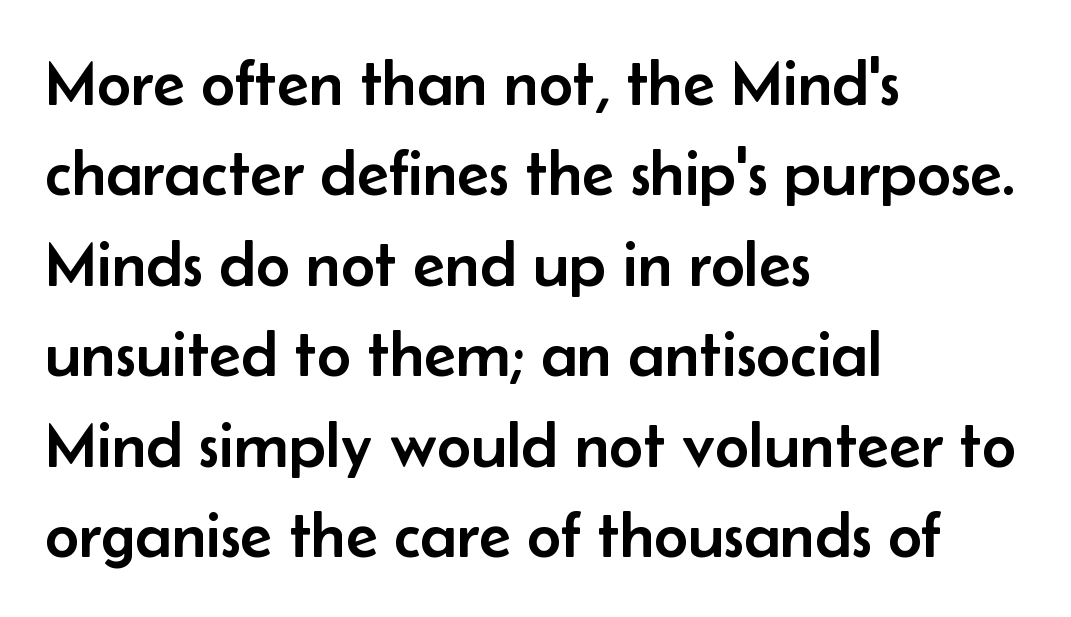
These lines are rendered in a variable-pitch font. What's the leading like? Ordinary, nothing unusual. This rendering employs a face without finishing strokes, i.e., a sans-serif. Glance below the letters and you will spot only blank space.
